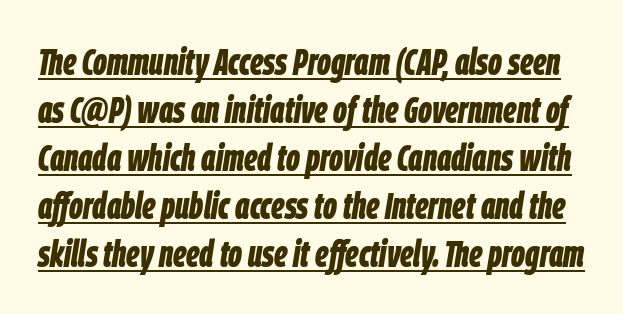
Q: Is the text bold? A: Yes.
Q: Is the text italic (slanted)? A: Yes, it leans right by about 9 degrees.
Q: Is the text underlined? A: Yes.
Q: Is the spacing between letters normal or unusually wide? A: Normal.
Q: Is the spacing between lines tight, normal or loose? A: Normal.
Q: Width (condensed, normal, or wide)? A: Condensed.
Q: Stroke contrast? A: Low.
Q: x-height? A: Large.
Q: Monospaced? A: No.
